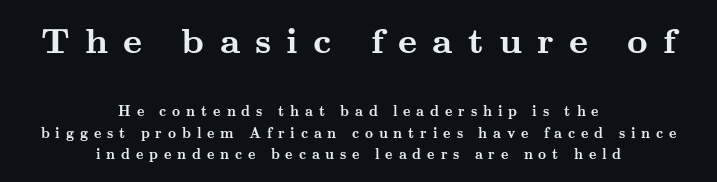
Q: Is the text bold? A: Yes.
Q: Is the text italic (slanted)? A: No, it is upright.
Q: Is the typeface a serif or a sans-serif typeface? A: Serif.
Q: Is the text underlined? A: No.
Q: How is the paragraph aligned? A: Centered.
Q: Is the spacing between letters normal or unusually wide? A: Unusually wide.
Q: Is the spacing between lines tight, normal or loose? A: Normal.
Q: Which block of text is set in a larger size, the first (top) or the second (bottom)? A: The first (top) one.
Q: Width (condensed, normal, or wide)? A: Wide.
Q: Stroke contrast? A: Medium.
Q: x-height? A: Small.
Q: Monospaced? A: No.
